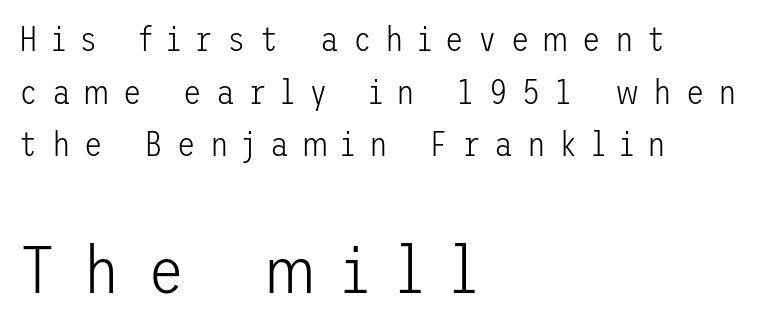
The image shows 67 px light sans-serif type, upright; set left-aligned, normal line spacing (1.55x), unusually wide letter spacing (+0.41 em), not underlined; the second (bottom) block is 1.97x larger; low stroke contrast and a medium x-height.
